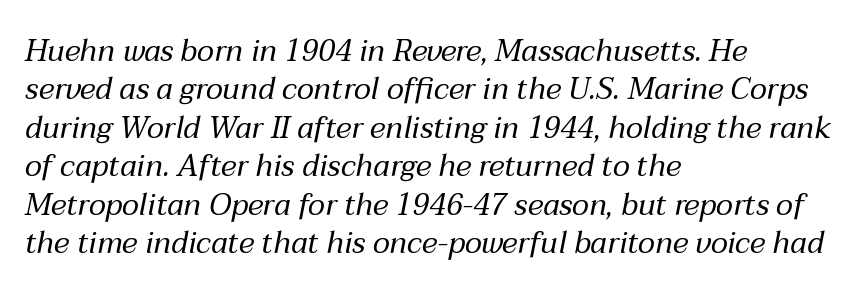
{"italic": "yes", "lean": "right", "slant_degrees": 12, "bold": "no", "weight": "regular", "width": "normal", "stroke_contrast": "medium", "x_height": "medium", "monospaced": "no", "underline": "no", "align": "left", "line_spacing": "normal", "line_spacing_ratio": 1.28, "letter_spacing": "normal", "letter_spacing_em": 0.0, "glyph_px": 30}
